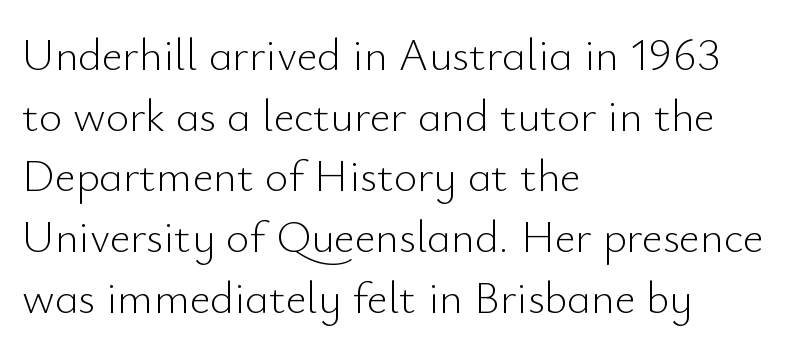
{"serif": "no", "italic": "no", "bold": "no", "weight": "light", "width": "normal", "stroke_contrast": "low", "x_height": "small", "monospaced": "no", "underline": "no", "align": "left", "line_spacing": "normal", "line_spacing_ratio": 1.35, "letter_spacing": "normal", "letter_spacing_em": 0.0, "glyph_px": 45}
